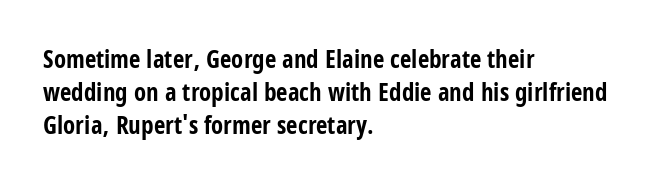
The image shows 25 px bold type, upright; set left-aligned, normal line spacing (1.32x), normal letter spacing, not underlined.
